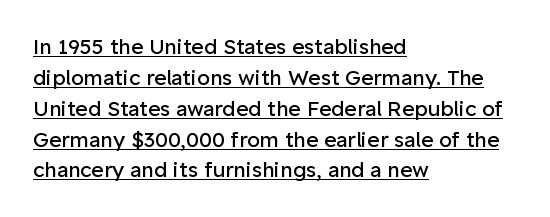
In designer terms, the underline attribute is active on this setting. Compared with a centered layout, this one pins lines to the left instead. Leading: standard. The letterforms sit at book weight or below. The horizontal fit of the characters is conventional and even.
